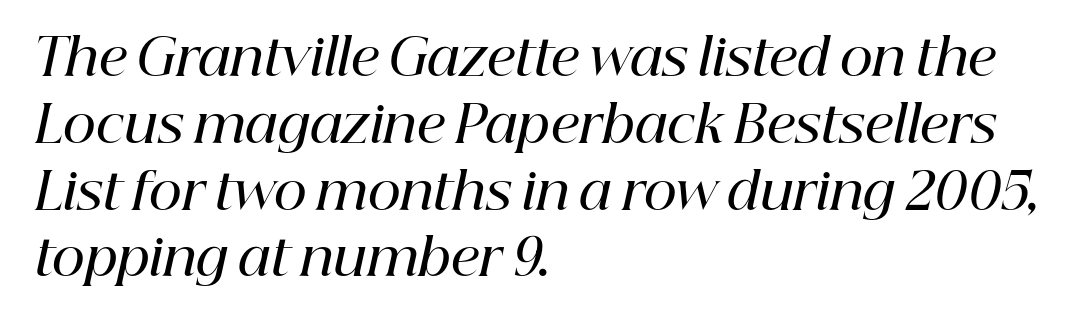
{"serif": "yes", "italic": "yes", "lean": "right", "slant_degrees": 12, "bold": "semi", "weight": "semibold", "width": "normal", "stroke_contrast": "high", "x_height": "medium", "monospaced": "no", "underline": "no", "align": "left", "line_spacing": "normal", "line_spacing_ratio": 1.31, "letter_spacing": "normal", "letter_spacing_em": 0.0, "glyph_px": 51}
